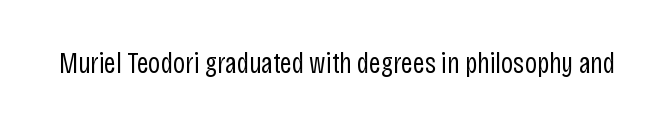
Notice how the stems are strictly vertical — no italics here. This is not heavy type; no bold has been used. The specimen omits any rule beneath the text block's lines. In terms of letterform style, serifs are entirely absent. Is this a fixed-width face? No — the glyphs have proportional, varying widths. No extra tracking has been applied to these lines.
